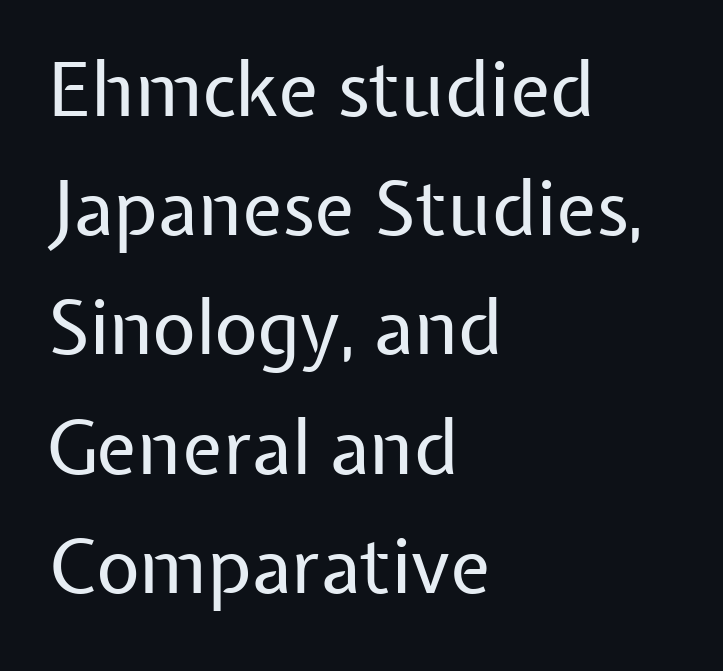
The image shows 75 px regular-weight sans-serif type, upright; set left-aligned, normal line spacing (1.59x), normal letter spacing, not underlined; low stroke contrast and a medium x-height.
